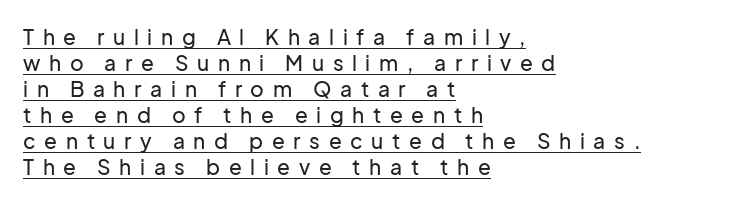
The image shows 21 px text type, upright; set left-aligned, line spacing 1.24x, unusually wide letter spacing (+0.41 em), underlined.
